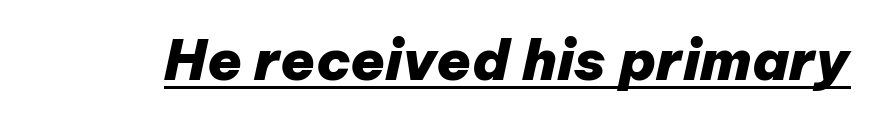
How are the letters spaced? Ordinarily, with no added tracking. Compared with an ordinary text face, these strokes are far heavier — a full bold. In terms of posture, this sample is oblique. Is this a fixed-width face? No — the glyphs have proportional, varying widths. A continuous stroke trails under the words, as in a hyperlink.
